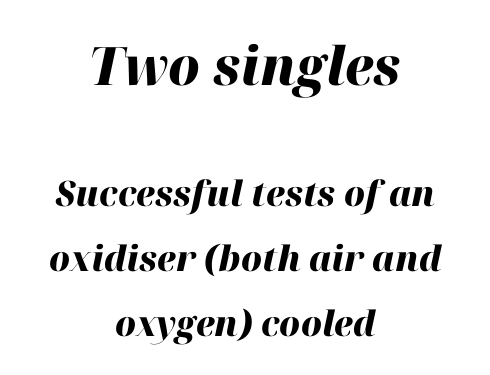
Q: Is the text bold? A: Yes.
Q: Is the text italic (slanted)? A: Yes, it leans right by about 12 degrees.
Q: Is the text underlined? A: No.
Q: How is the paragraph aligned? A: Centered.
Q: Is the spacing between letters normal or unusually wide? A: Normal.
Q: Which block of text is set in a larger size, the first (top) or the second (bottom)? A: The first (top) one.
Q: Width (condensed, normal, or wide)? A: Normal.
Q: Stroke contrast? A: High.
Q: x-height? A: Medium.
Q: Monospaced? A: No.
